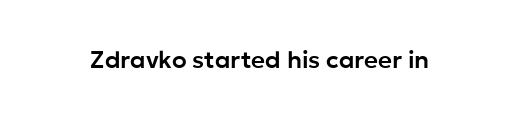
{"italic": "no", "underline": "no", "letter_spacing": "normal", "letter_spacing_em": 0.0, "glyph_px": 24}
